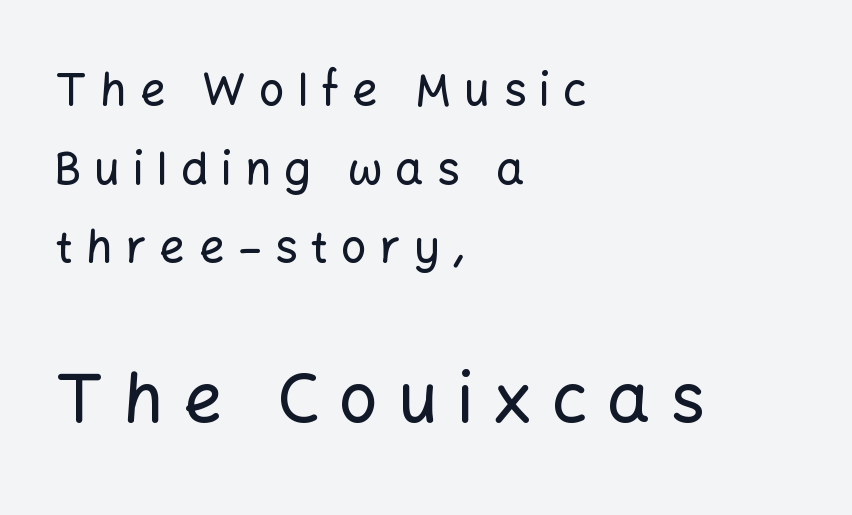
The image shows 68 px sans-serif type, upright; set left-aligned, line spacing 1.75x, unusually wide letter spacing (+0.29 em), not underlined; the second (bottom) block is 1.51x larger; low stroke contrast and a medium x-height.
